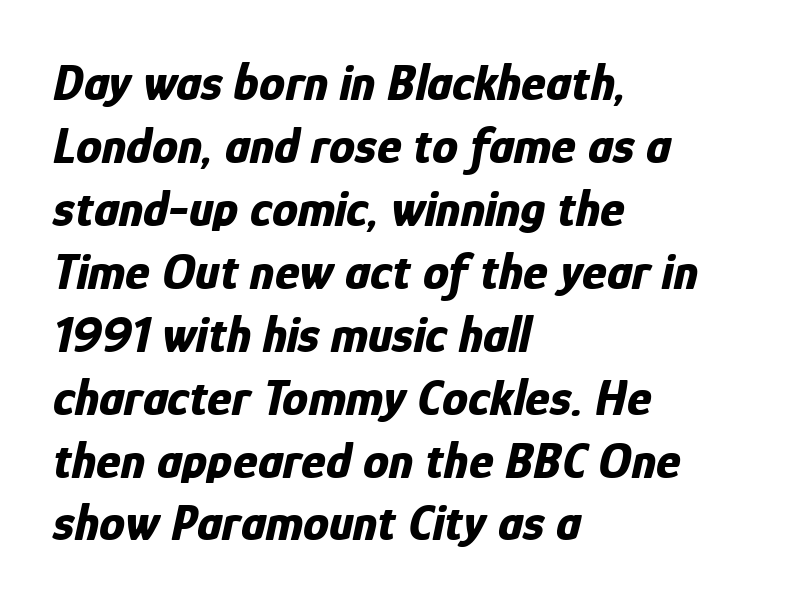
Q: Is the text bold? A: Yes.
Q: Is the text italic (slanted)? A: Yes, it leans right by about 12 degrees.
Q: Is the text underlined? A: No.
Q: How is the paragraph aligned? A: Left-aligned.
Q: Is the spacing between letters normal or unusually wide? A: Normal.
Q: Width (condensed, normal, or wide)? A: Condensed.
Q: Stroke contrast? A: Low.
Q: x-height? A: Medium.
Q: Monospaced? A: No.
